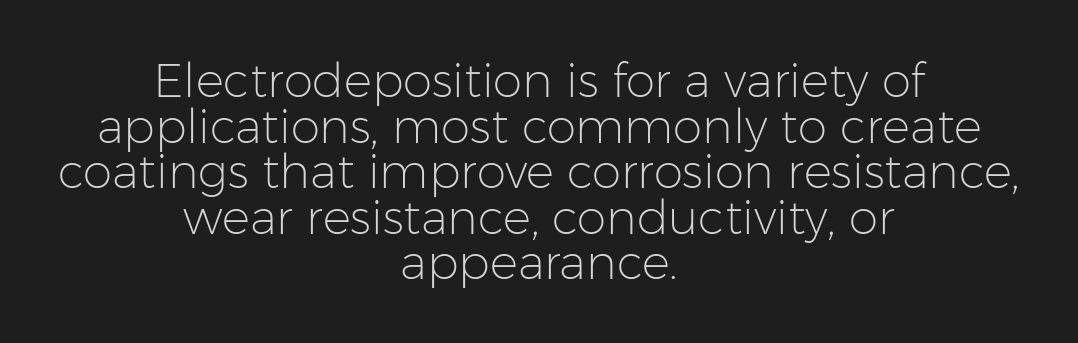
Q: Is the text bold? A: No.
Q: Is the text italic (slanted)? A: No, it is upright.
Q: Is the typeface a serif or a sans-serif typeface? A: Sans-serif.
Q: Is the text underlined? A: No.
Q: How is the paragraph aligned? A: Centered.
Q: Is the spacing between letters normal or unusually wide? A: Normal.
Q: Is the spacing between lines tight, normal or loose? A: Tight.
Q: Width (condensed, normal, or wide)? A: Normal.
Q: Stroke contrast? A: Low.
Q: x-height? A: Medium.
Q: Monospaced? A: No.
